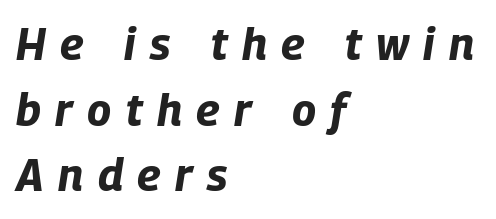
The image shows 45 px bold, condensed type, italic (leaning right); set left-aligned, normal line spacing (1.46x), unusually wide letter spacing (+0.32 em), not underlined; low stroke contrast and a large x-height.
